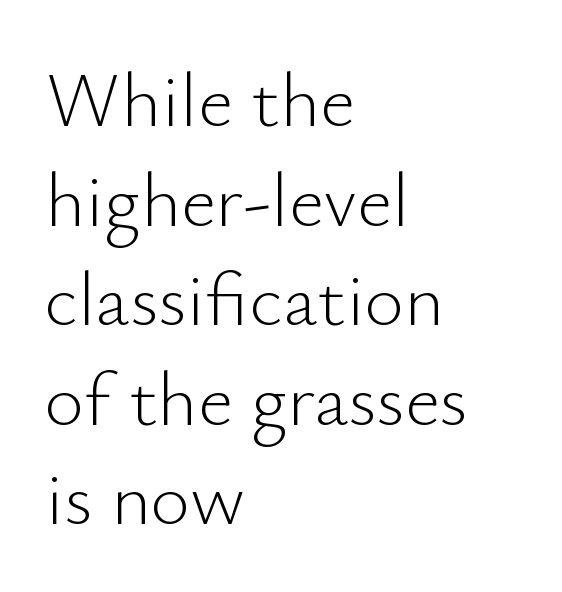
{"serif": "no", "italic": "no", "bold": "no", "weight": "light", "width": "normal", "stroke_contrast": "low", "x_height": "small", "monospaced": "no", "underline": "no", "align": "left", "line_spacing": "normal", "line_spacing_ratio": 1.31, "letter_spacing": "normal", "letter_spacing_em": 0.0, "glyph_px": 76}
